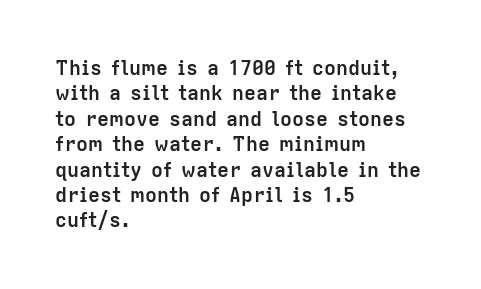
Characters follow at the spacing the type designer built in. What's the leading like? Ordinary, nothing unusual. Horizontal alignment here is leftward, the default for most running prose. The words here are not underlined. The typesetting leans heavy: a genuine bold.
